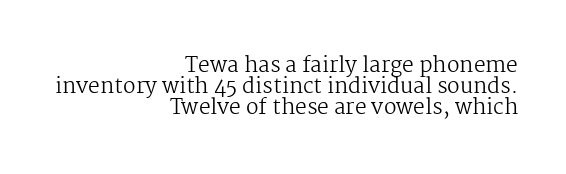
The image shows 21 px text type, upright; set right-aligned, tight line spacing (0.99x), normal letter spacing, not underlined.
